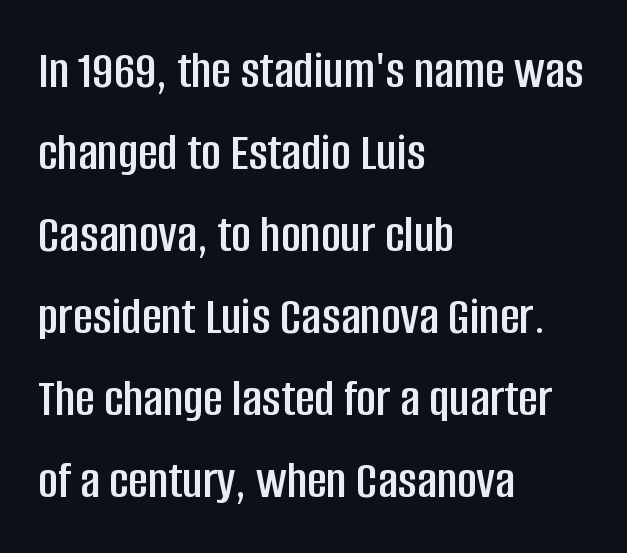
{"serif": "no", "italic": "no", "width": "condensed", "stroke_contrast": "low", "x_height": "large", "monospaced": "no", "underline": "no", "align": "left", "line_spacing": "normal", "line_spacing_ratio": 1.52, "letter_spacing": "normal", "letter_spacing_em": 0.0, "glyph_px": 54}
